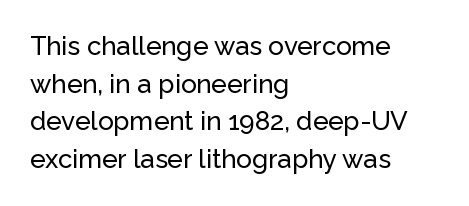
The image shows 26 px text type, upright; set left-aligned, normal line spacing (1.45x), normal letter spacing, not underlined.
